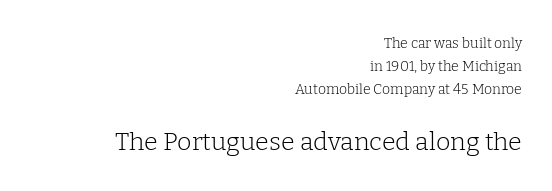
Regular leading. Does the lettering tilt? It doesn't — this is upright. Has an underline been added? It has not. This layout puts the modest block above and the oversized block below.
